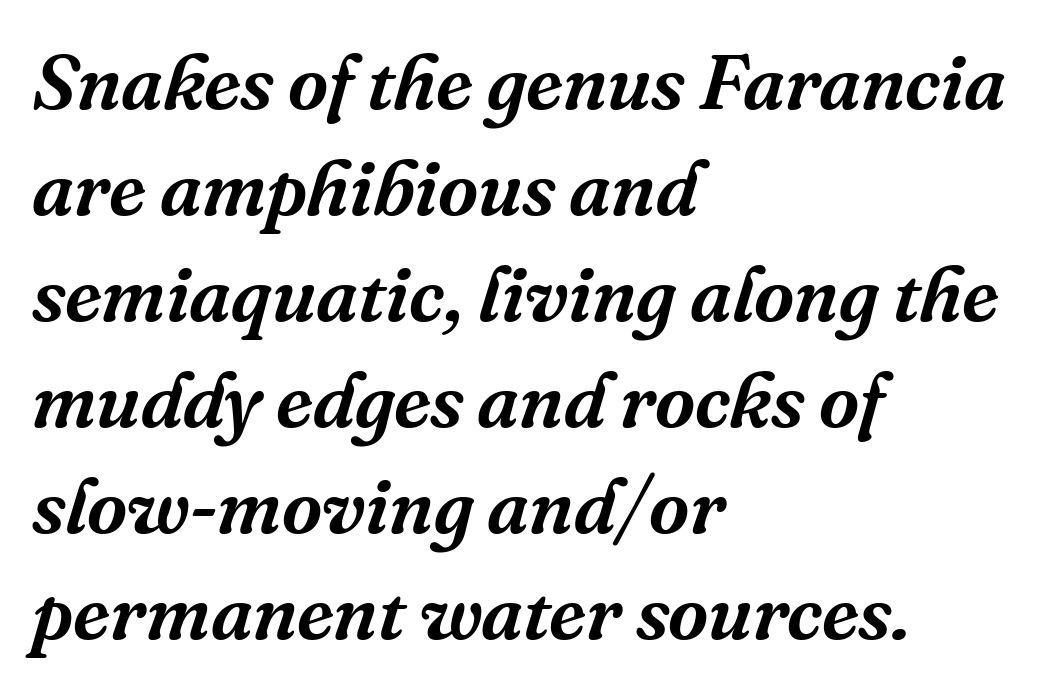
{"serif": "yes", "italic": "yes", "lean": "right", "slant_degrees": 16, "width": "normal", "stroke_contrast": "medium", "x_height": "medium", "monospaced": "no", "underline": "no", "align": "left", "line_spacing": "normal", "line_spacing_ratio": 1.36, "letter_spacing": "normal", "letter_spacing_em": 0.0, "glyph_px": 78}
